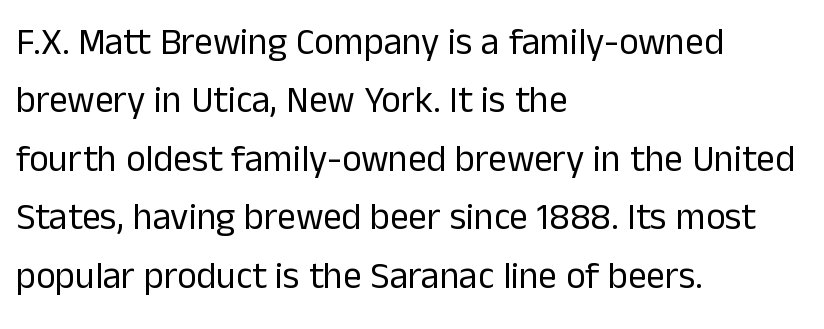
Note the varied advance widths — an 'i' is clearly narrower than an 'm'. A classic flush-left, rag-right setting is used for this passage. Caption: face not bold, strokes unweighted. The passage shown is typeset with a sans-serif family. There is no visible air inserted between adjacent glyphs.
